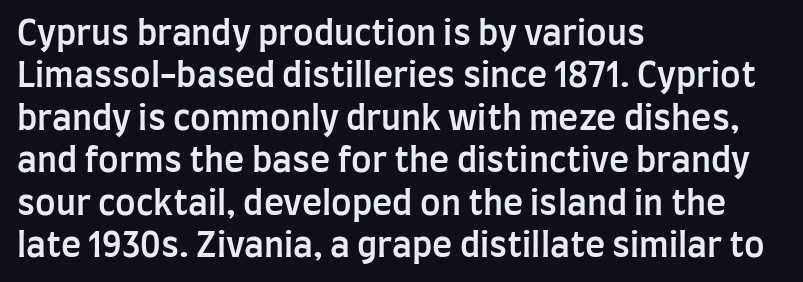
Q: Is the text bold? A: Semi-bold.
Q: Is the text italic (slanted)? A: No, it is upright.
Q: Is the typeface a serif or a sans-serif typeface? A: Sans-serif.
Q: Is the text underlined? A: No.
Q: How is the paragraph aligned? A: Left-aligned.
Q: Is the spacing between letters normal or unusually wide? A: Normal.
Q: Is the spacing between lines tight, normal or loose? A: Normal.
Q: Width (condensed, normal, or wide)? A: Condensed.
Q: Stroke contrast? A: Low.
Q: x-height? A: Large.
Q: Monospaced? A: No.
